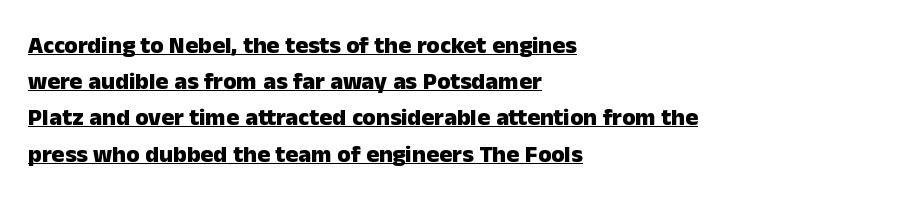
{"italic": "no", "bold": "yes", "underline": "yes", "align": "left", "line_spacing": "normal", "line_spacing_ratio": 1.51, "letter_spacing": "normal", "letter_spacing_em": 0.0, "glyph_px": 24}
